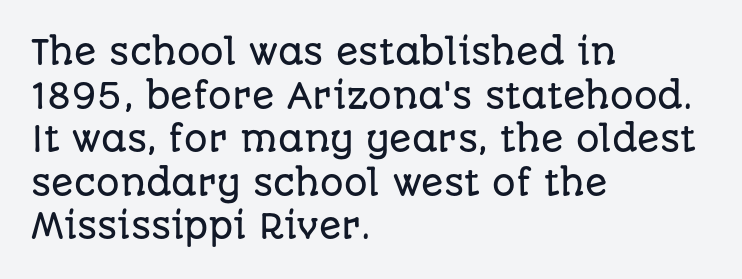
{"serif": "no", "italic": "no", "width": "normal", "stroke_contrast": "low", "x_height": "large", "monospaced": "no", "underline": "no", "align": "left", "line_spacing": "normal", "line_spacing_ratio": 1.32, "letter_spacing": "normal", "letter_spacing_em": 0.0, "glyph_px": 33}
